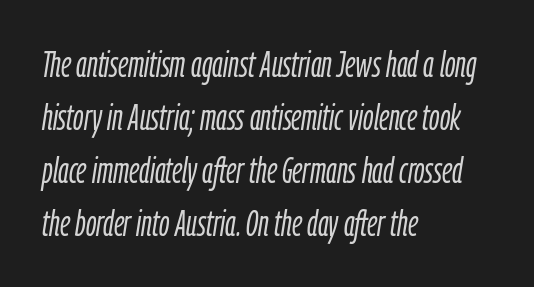
Rule under the text: the space is simply empty. The passage shown leans; its letterforms are oblique. These lines stack with their left ends in a neat column. How are the letters spaced? Ordinarily, with no added tracking. You could not count columns in this text — the font is proportionally spaced.
